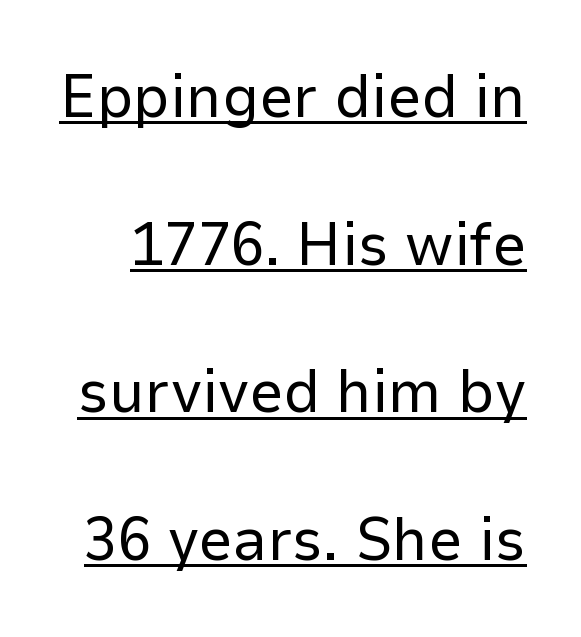
The image shows 61 px regular-weight sans-serif type, upright; set loose line spacing (2.42x), normal letter spacing, underlined; low stroke contrast and a medium x-height.
